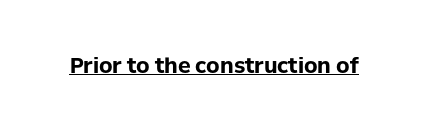
The image shows 21 px bold type, upright; set normal letter spacing, underlined.
